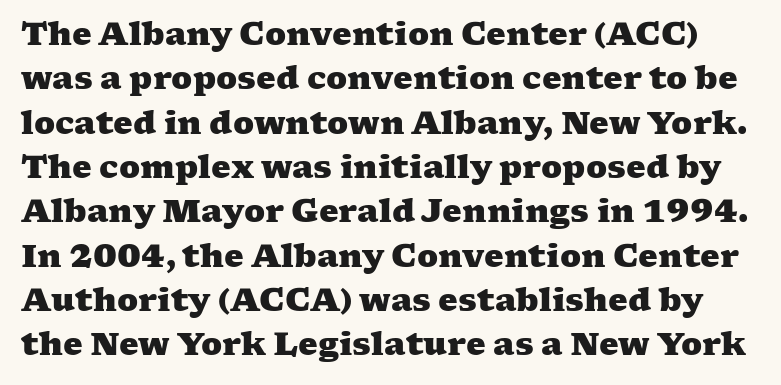
The image shows 31 px heavy, wide serif type; set normal line spacing (1.43x), normal letter spacing, not underlined; medium stroke contrast and a medium x-height.
